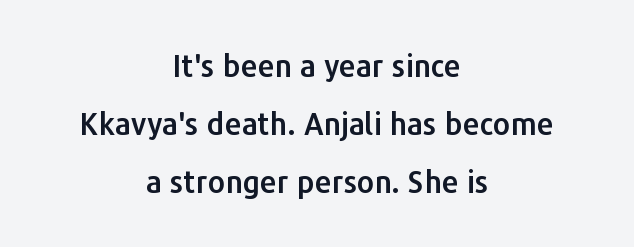
Q: Is the text italic (slanted)? A: No, it is upright.
Q: Is the typeface a serif or a sans-serif typeface? A: Sans-serif.
Q: Is the text underlined? A: No.
Q: How is the paragraph aligned? A: Centered.
Q: Is the spacing between letters normal or unusually wide? A: Normal.
Q: Is the spacing between lines tight, normal or loose? A: Loose.
Q: Width (condensed, normal, or wide)? A: Normal.
Q: Stroke contrast? A: Low.
Q: x-height? A: Medium.
Q: Monospaced? A: No.
